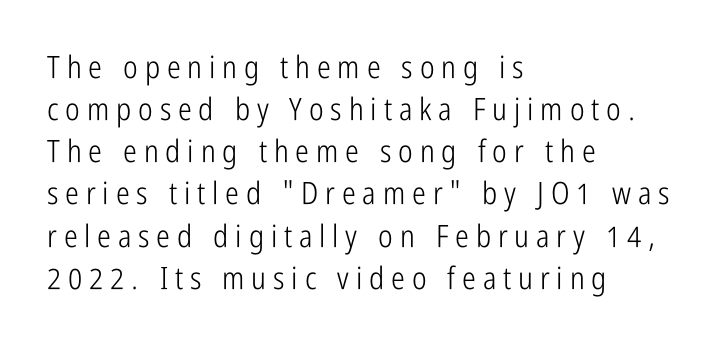
The image shows 31 px light, condensed sans-serif type, upright; set left-aligned, normal line spacing (1.36x), unusually wide letter spacing (+0.22 em), not underlined; low stroke contrast and a medium x-height.
